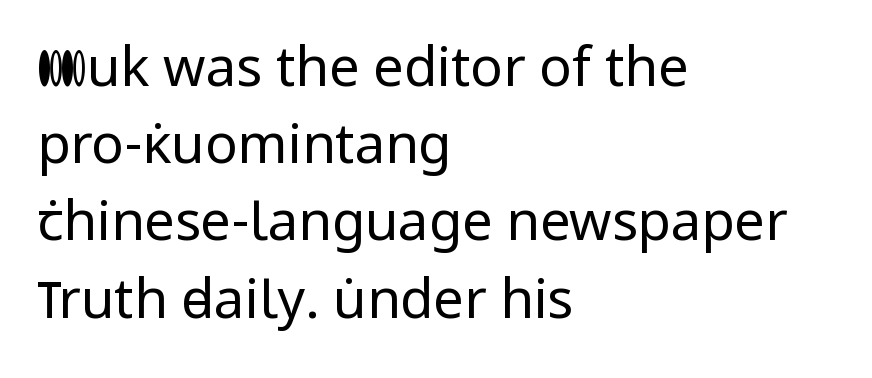
The image shows 54 px regular-weight sans-serif type, upright; set left-aligned, normal line spacing (1.43x), normal letter spacing, not underlined; low stroke contrast and a medium x-height.
